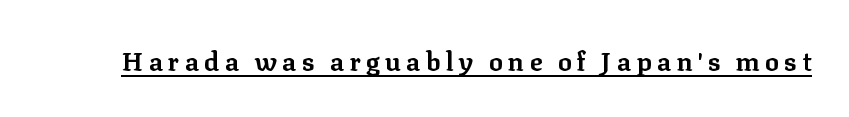
Q: Is the text bold? A: Yes.
Q: Is the text italic (slanted)? A: No, it is upright.
Q: Is the text underlined? A: Yes.
Q: Is the spacing between letters normal or unusually wide? A: Unusually wide.
